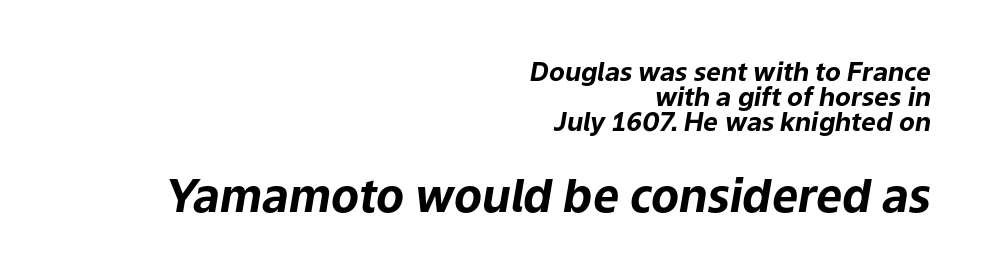
The image shows 46 px bold type, italic (leaning right); set right-aligned, tight line spacing (0.96x), normal letter spacing, not underlined; the second (bottom) block is 1.77x larger; low stroke contrast and a medium x-height.
